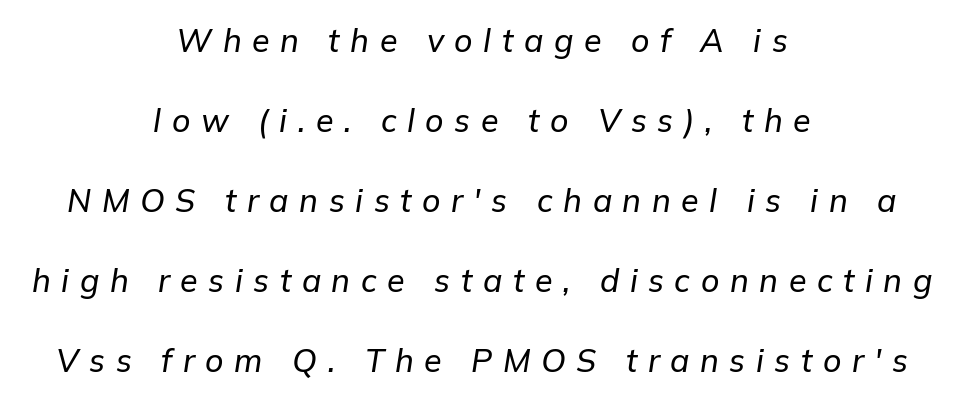
{"italic": "yes", "lean": "right", "slant_degrees": 9, "width": "normal", "stroke_contrast": "low", "x_height": "medium", "monospaced": "no", "underline": "no", "align": "center", "line_spacing": "loose", "line_spacing_ratio": 2.5, "letter_spacing": "wide", "letter_spacing_em": 0.33, "glyph_px": 32}
